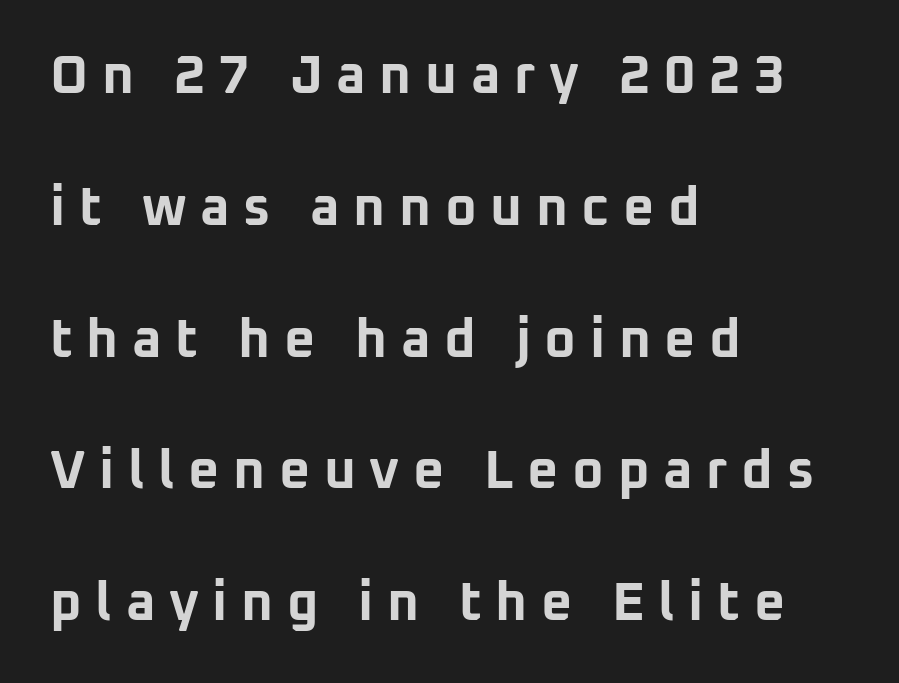
{"serif": "no", "italic": "no", "bold": "yes", "weight": "bold", "width": "normal", "stroke_contrast": "low", "x_height": "medium", "monospaced": "no", "underline": "no", "align": "left", "line_spacing": "loose", "line_spacing_ratio": 2.44, "letter_spacing": "wide", "letter_spacing_em": 0.25, "glyph_px": 54}
